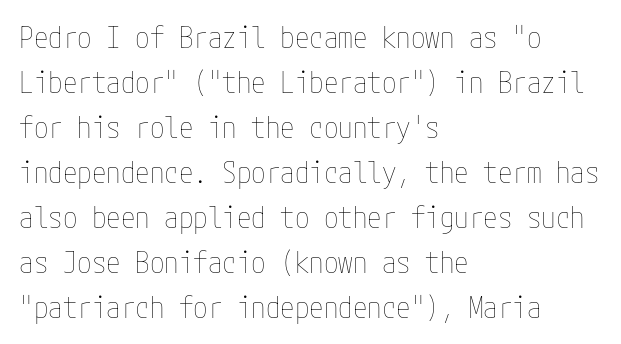
Q: Is the text bold? A: No.
Q: Is the text italic (slanted)? A: No, it is upright.
Q: Is the text underlined? A: No.
Q: How is the paragraph aligned? A: Left-aligned.
Q: Is the spacing between letters normal or unusually wide? A: Normal.
Q: Is the spacing between lines tight, normal or loose? A: Normal.
Q: Width (condensed, normal, or wide)? A: Condensed.
Q: Stroke contrast? A: Low.
Q: x-height? A: Medium.
